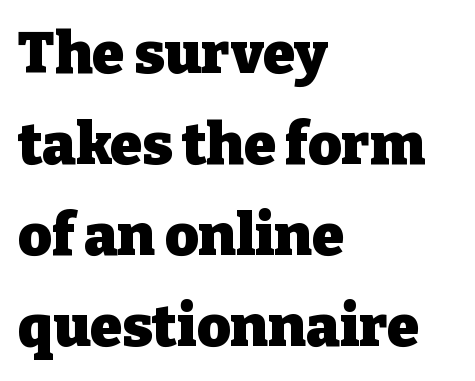
{"serif": "yes", "italic": "no", "bold": "yes", "weight": "heavy", "width": "normal", "stroke_contrast": "low", "x_height": "medium", "monospaced": "no", "underline": "no", "align": "left", "line_spacing": "normal", "line_spacing_ratio": 1.57, "letter_spacing": "normal", "letter_spacing_em": 0.0, "glyph_px": 58}
